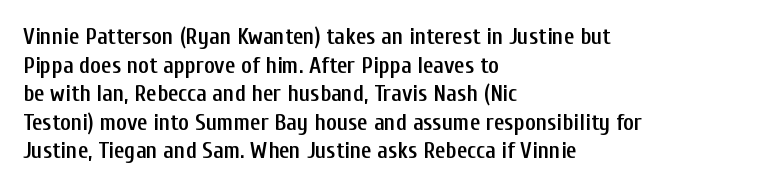
Q: Is the text bold? A: Semi-bold.
Q: Is the text italic (slanted)? A: No, it is upright.
Q: Is the text underlined? A: No.
Q: How is the paragraph aligned? A: Left-aligned.
Q: Is the spacing between letters normal or unusually wide? A: Normal.
